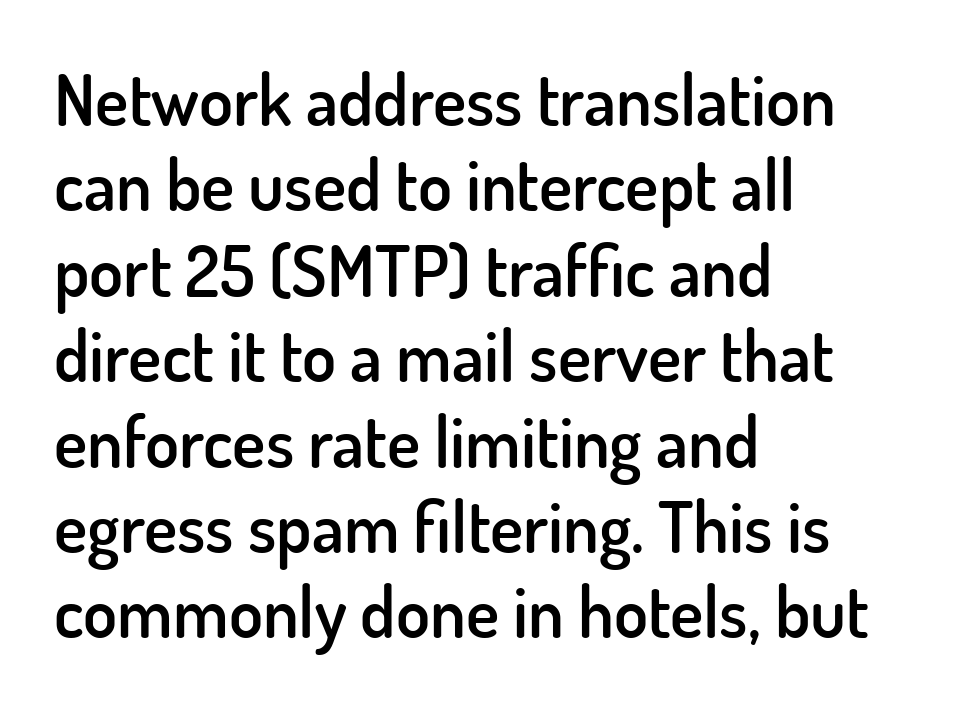
Q: Is the text bold? A: Semi-bold.
Q: Is the text italic (slanted)? A: No, it is upright.
Q: Is the typeface a serif or a sans-serif typeface? A: Sans-serif.
Q: Is the text underlined? A: No.
Q: How is the paragraph aligned? A: Left-aligned.
Q: Is the spacing between letters normal or unusually wide? A: Normal.
Q: Width (condensed, normal, or wide)? A: Normal.
Q: Stroke contrast? A: Low.
Q: x-height? A: Small.
Q: Monospaced? A: No.
